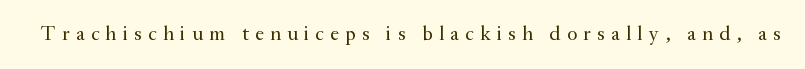
Tall strokes in this sample are plumb rather than angled. Tracking here is generous; glyphs stand well apart from one another. Weight: regular or lighter. The area under the type is left untouched.
